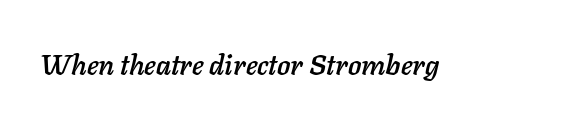
The image shows 28 px text type, italic (leaning right); set normal letter spacing, not underlined; low stroke contrast and a medium x-height.
